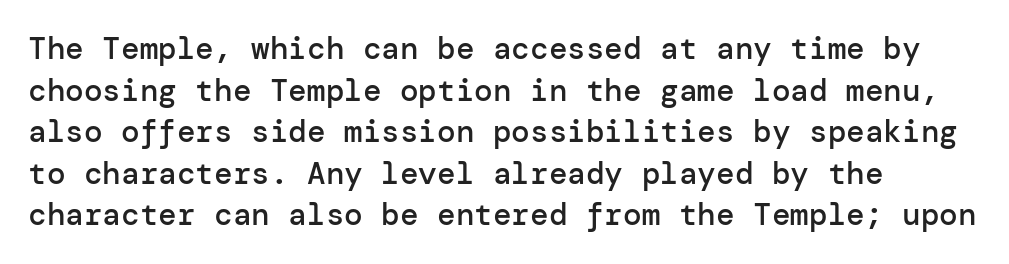
{"serif": "no", "italic": "no", "bold": "semi", "weight": "semibold", "width": "normal", "stroke_contrast": "low", "x_height": "medium", "underline": "no", "align": "left", "line_spacing": "normal", "line_spacing_ratio": 1.34, "letter_spacing": "normal", "letter_spacing_em": 0.0, "glyph_px": 31}
